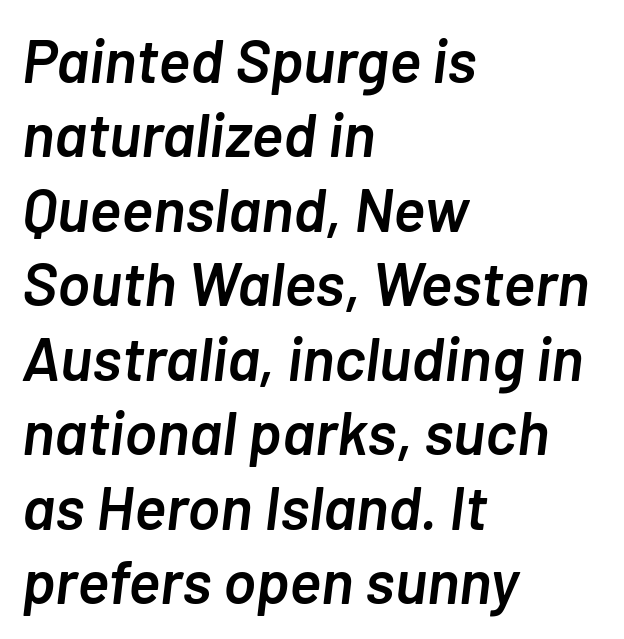
The image shows 61 px semibold type, italic (leaning right); set left-aligned, line spacing 1.22x, normal letter spacing, not underlined; low stroke contrast and a medium x-height.
